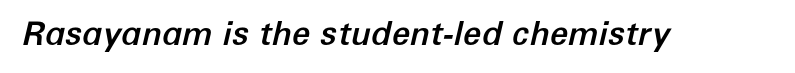
{"italic": "yes", "lean": "right", "slant_degrees": 12, "width": "normal", "stroke_contrast": "low", "x_height": "medium", "monospaced": "no", "underline": "no", "letter_spacing": "normal", "letter_spacing_em": 0.0, "glyph_px": 33}
